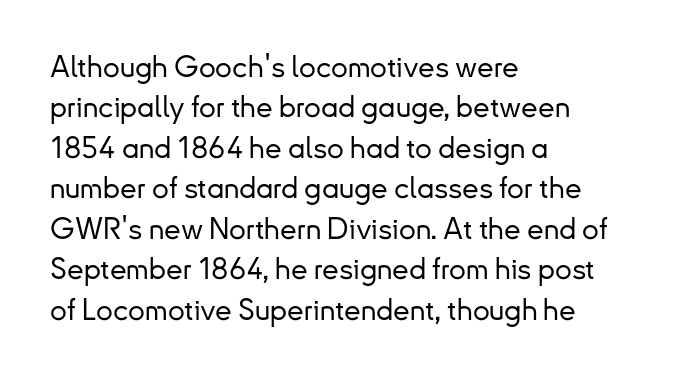
A classic flush-left, rag-right setting is used for this passage. A typesetter would mark this as roman, not italic. This sample uses a sans-serif face. The tracking reads as untouched default to a designer's eye.
